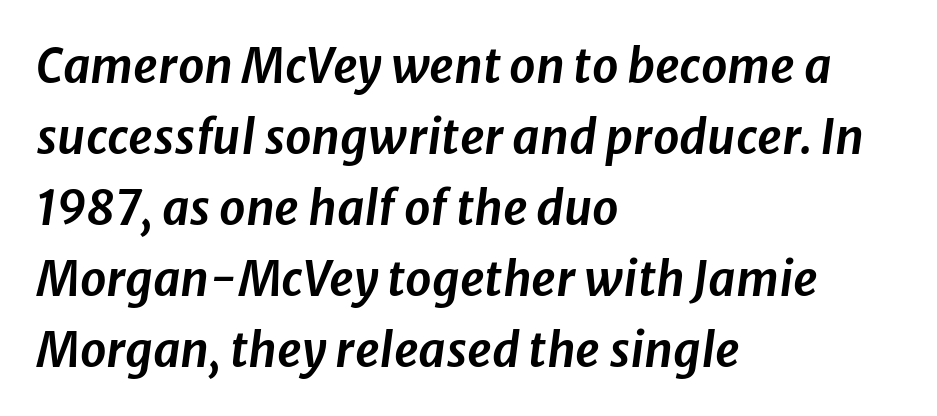
Posture: slanted. Regarding leading, the lines here are spaced in the standard way. A typesetter would call this proportional, since set widths differ per character. Nobody drew a line under any word here. Observe the ordinary spacing: letters are neighbours, not strangers. Which margin do the lines hug? The left one — the right edge is uneven.
